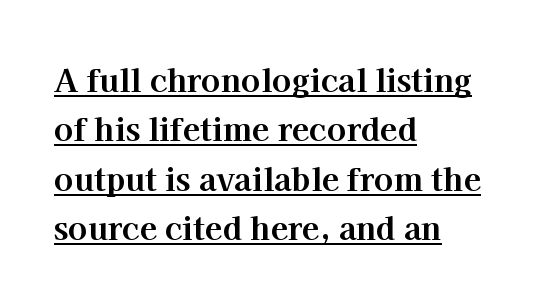
The image shows 32 px bold serif type, upright; set left-aligned, normal line spacing (1.54x), normal letter spacing, underlined; high stroke contrast and a medium x-height.
